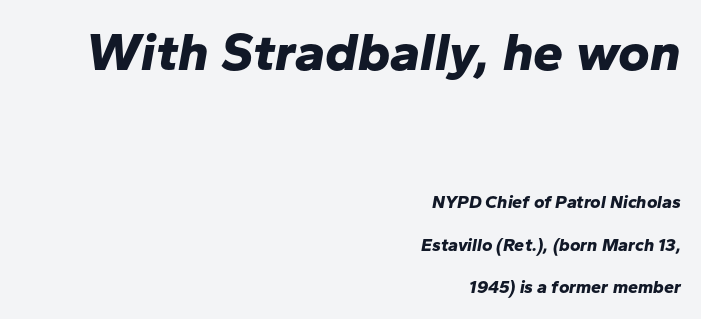
Q: Is the text bold? A: Yes.
Q: Is the text italic (slanted)? A: Yes, it leans right by about 10 degrees.
Q: Is the text underlined? A: No.
Q: How is the paragraph aligned? A: Right-aligned.
Q: Is the spacing between letters normal or unusually wide? A: Normal.
Q: Is the spacing between lines tight, normal or loose? A: Loose.
Q: Which block of text is set in a larger size, the first (top) or the second (bottom)? A: The first (top) one.
Q: Width (condensed, normal, or wide)? A: Normal.
Q: Stroke contrast? A: Low.
Q: x-height? A: Medium.
Q: Monospaced? A: No.
